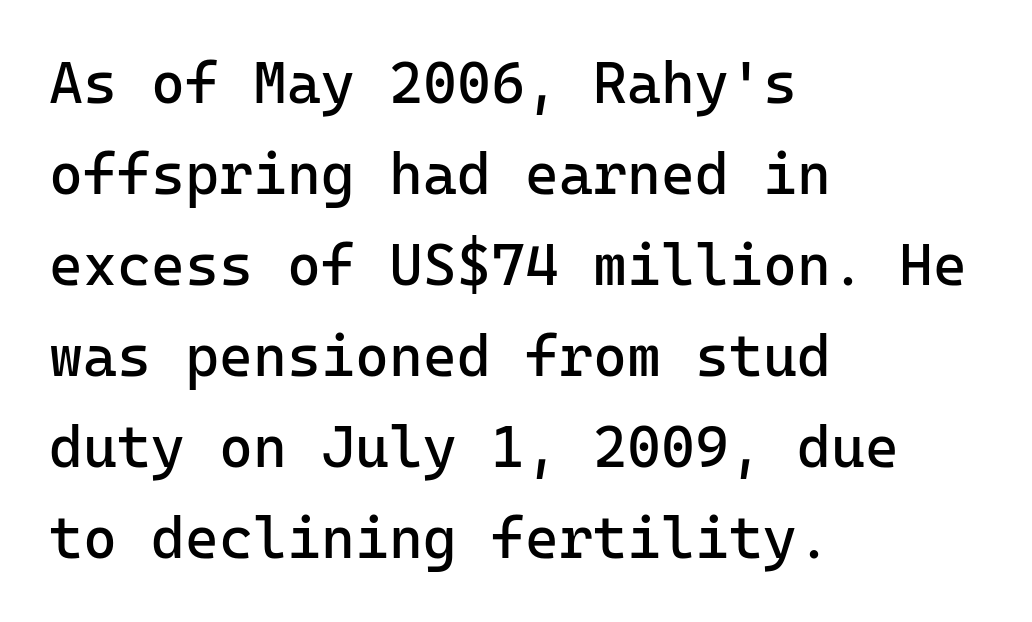
The image shows 58 px regular-weight sans-serif type, upright, monospaced; set left-aligned, normal line spacing (1.57x), normal letter spacing, not underlined; low stroke contrast and a medium x-height.
